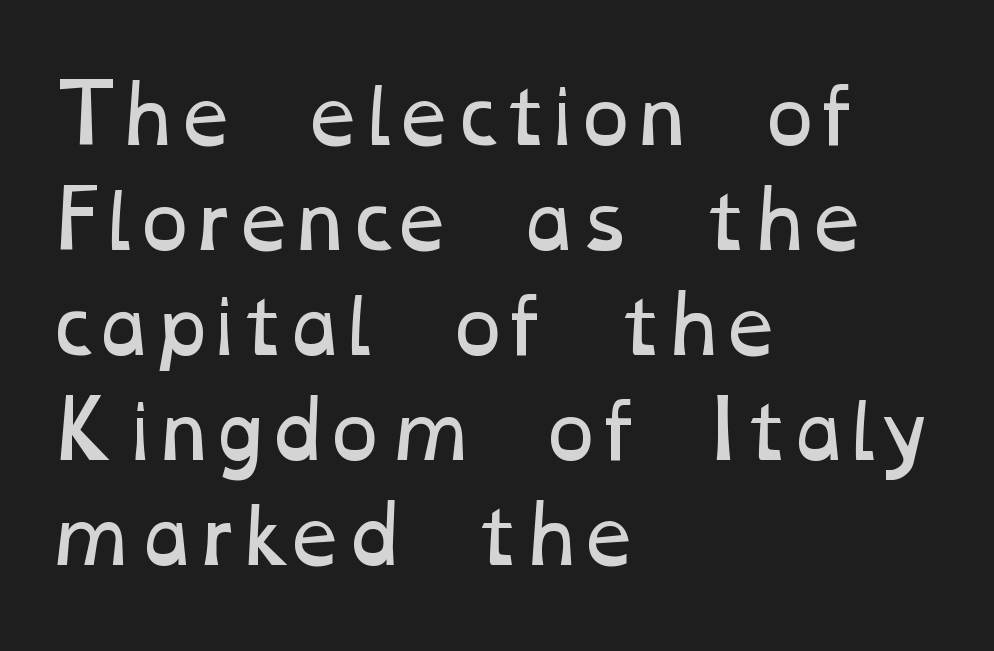
Q: Is the text bold? A: No.
Q: Is the text underlined? A: No.
Q: How is the paragraph aligned? A: Left-aligned.
Q: Is the spacing between letters normal or unusually wide? A: Normal.
Q: Is the spacing between lines tight, normal or loose? A: Normal.
Q: Width (condensed, normal, or wide)? A: Wide.
Q: Stroke contrast? A: Low.
Q: x-height? A: Medium.
Q: Monospaced? A: No.
